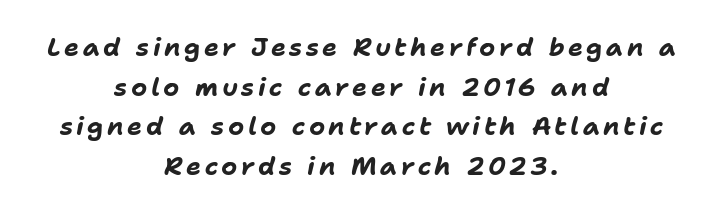
Q: Is the text bold? A: Yes.
Q: Is the text italic (slanted)? A: Yes, it leans right by about 11 degrees.
Q: Is the text underlined? A: No.
Q: How is the paragraph aligned? A: Centered.
Q: Is the spacing between lines tight, normal or loose? A: Normal.
